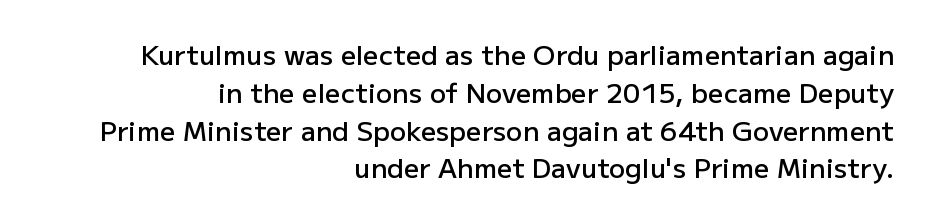
Q: Is the text bold? A: Semi-bold.
Q: Is the text italic (slanted)? A: No, it is upright.
Q: Is the text underlined? A: No.
Q: How is the paragraph aligned? A: Right-aligned.
Q: Is the spacing between letters normal or unusually wide? A: Normal.
Q: Is the spacing between lines tight, normal or loose? A: Normal.
